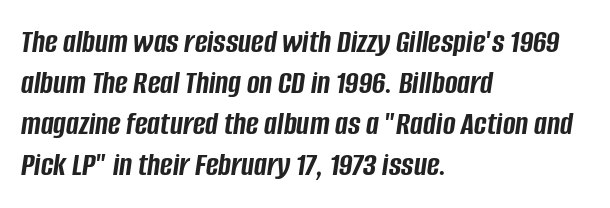
The rendering uses natural spacing where letterforms have individual widths. Pretty heavy lettering here — definitely bold. Any mark beneath the type? The region is blank. Caption: multi-line text, flush left, ragged right. Inter-character spacing is left at the font's built-in metrics. The glyphs look as if they've been sheared to an angle.
